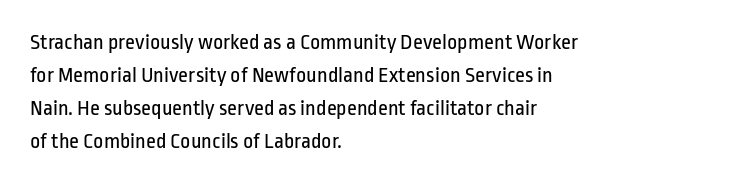
Q: Is the text bold? A: No.
Q: Is the text italic (slanted)? A: No, it is upright.
Q: Is the text underlined? A: No.
Q: How is the paragraph aligned? A: Left-aligned.
Q: Is the spacing between letters normal or unusually wide? A: Normal.
Q: Is the spacing between lines tight, normal or loose? A: Normal.
